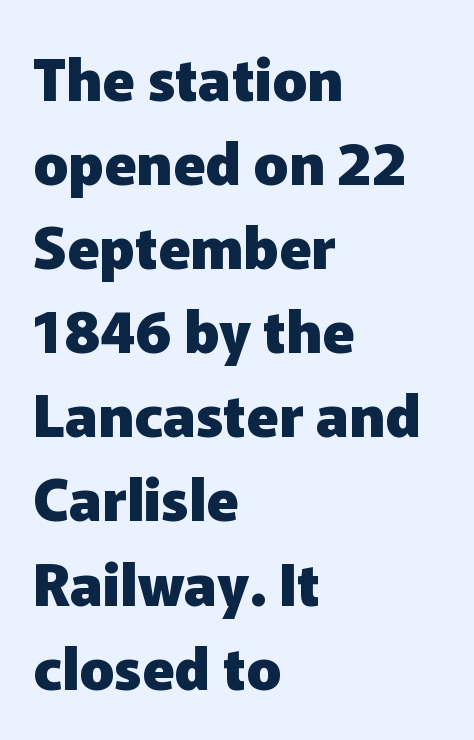
The image shows 58 px heavy sans-serif type, upright; set left-aligned, normal line spacing (1.45x), normal letter spacing, not underlined; low stroke contrast and a medium x-height.
